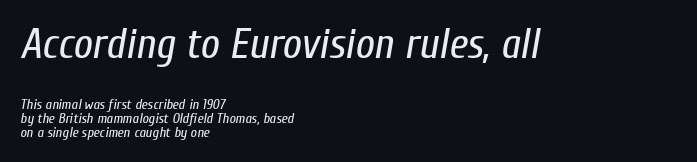
{"italic": "yes", "lean": "right", "slant_degrees": 10, "bold": "no", "weight": "regular", "width": "condensed", "stroke_contrast": "low", "x_height": "medium", "monospaced": "no", "underline": "no", "align": "left", "line_spacing": "tight", "line_spacing_ratio": 1.01, "letter_spacing": "normal", "letter_spacing_em": 0.0, "larger_block": "first", "size_ratio": 3.0, "glyph_px": 42}
